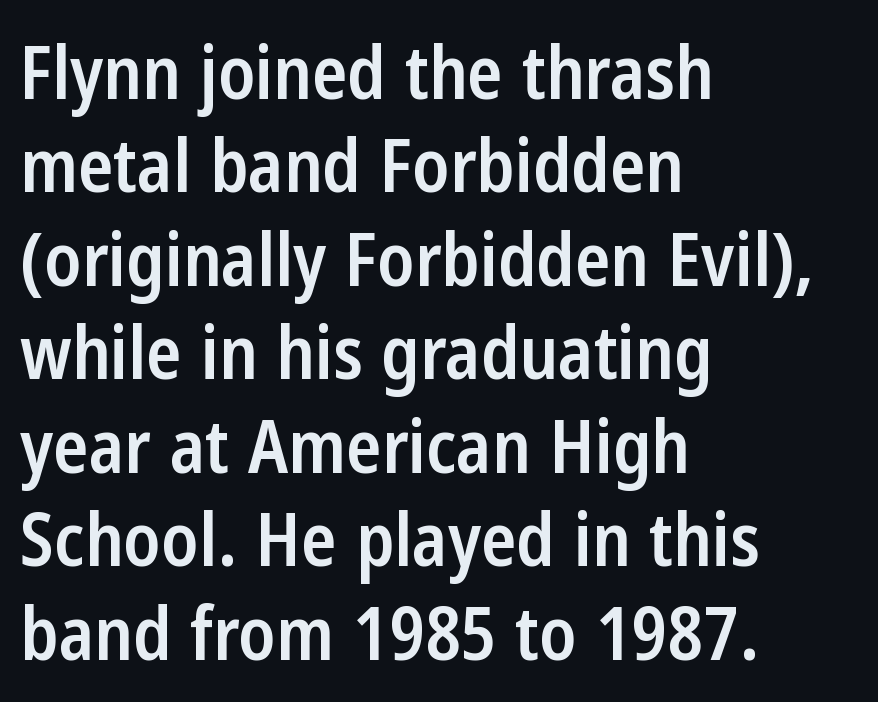
Notice how descenders clear the ascenders below comfortably — that's standard leading. Each line starts at the same left margin while the right side varies. The lettering holds an erect, upright posture throughout. Unlike a traditional serif, this face leaves its strokes unadorned. Nothing unusual about the tracking: characters are spaced as the font intends.
